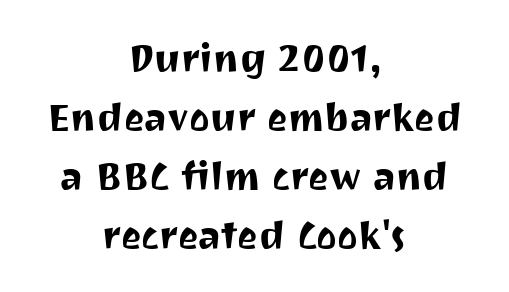
The designer left line spacing at the default. The foot of each line stays bare and open. Is this a fixed-width face? No — the glyphs have proportional, varying widths. The typesetter chose a symmetrical, centered arrangement here.
